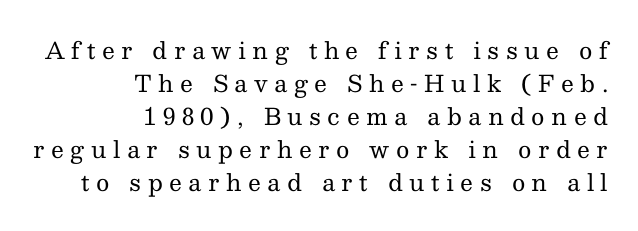
The image shows 23 px text type, upright; set right-aligned, normal line spacing (1.43x), unusually wide letter spacing (+0.28 em), not underlined.
